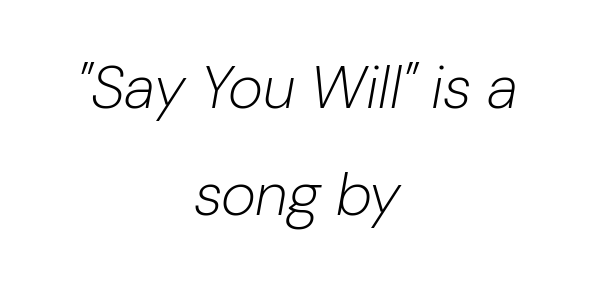
The image shows 60 px light type, italic (leaning right); set centered, line spacing 1.79x, normal letter spacing, not underlined; low stroke contrast and a medium x-height.
